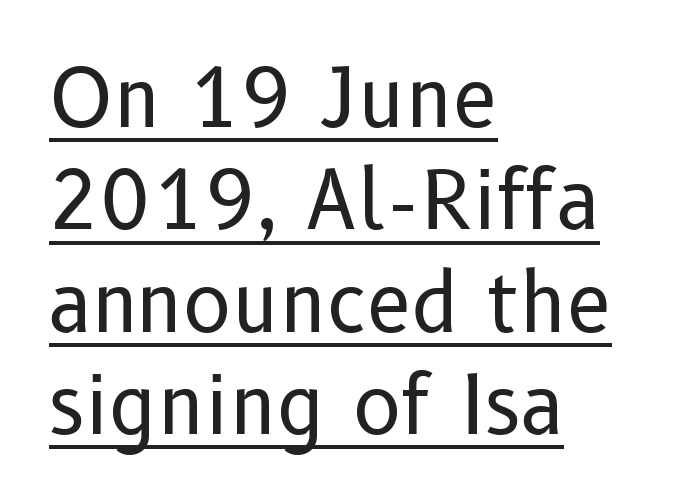
The font's upright variant was chosen for this text. The face used here appears with an underline applied. Spacing between characters is what you'd get straight out of the box. The typesetting does not lean heavy: it is not bold.
